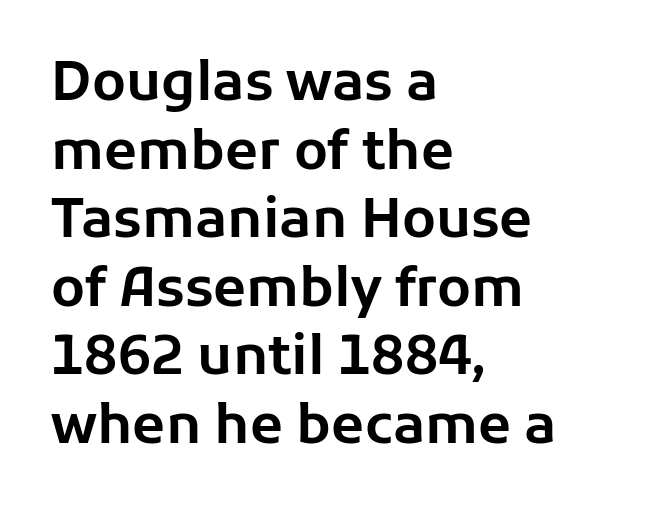
Q: Is the text italic (slanted)? A: No, it is upright.
Q: Is the typeface a serif or a sans-serif typeface? A: Sans-serif.
Q: Is the text underlined? A: No.
Q: How is the paragraph aligned? A: Left-aligned.
Q: Is the spacing between letters normal or unusually wide? A: Normal.
Q: Is the spacing between lines tight, normal or loose? A: Normal.
Q: Width (condensed, normal, or wide)? A: Normal.
Q: Stroke contrast? A: Low.
Q: x-height? A: Medium.
Q: Monospaced? A: No.
